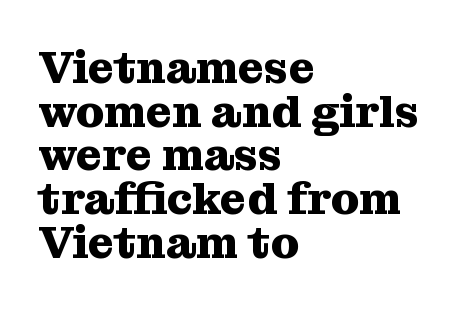
Is this a fixed-width face? No — the glyphs have proportional, varying widths. Look at the tracking — it's just the regular setting, nothing added. Anything drawn beneath the words? Only blank space. The letters stand upright; this is a roman face.
